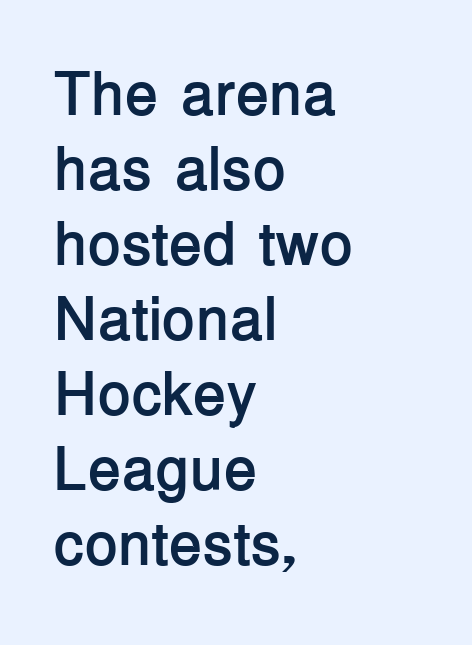
Inter-character spacing is left at the font's built-in metrics. Quick note: not italic, upright. The characters look thick and weighty, a clear bold. The face used here is proportionally spaced, like ordinary book or web type. The foot of each line stays bare and open.
